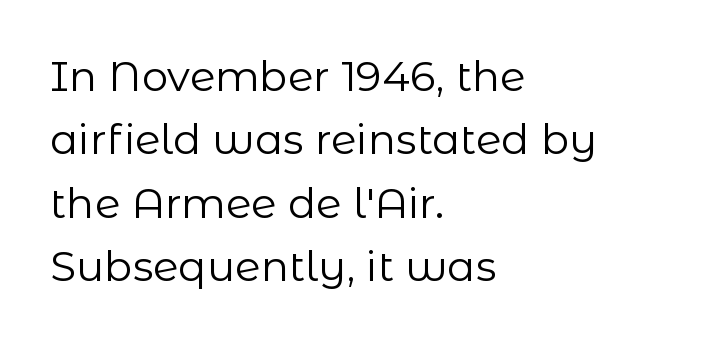
Do the characters align in a grid? No, the font is proportional. This reads as an unemphasized weight, regular at the heaviest. Reading down the block, your eye returns to a fixed left position each line. Characters remain perfectly vertical along every line.
